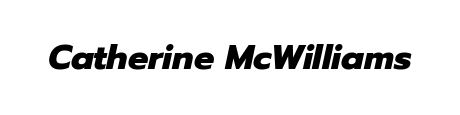
The image shows 34 px heavy type, italic (leaning right); set normal letter spacing, not underlined; low stroke contrast and a medium x-height.
